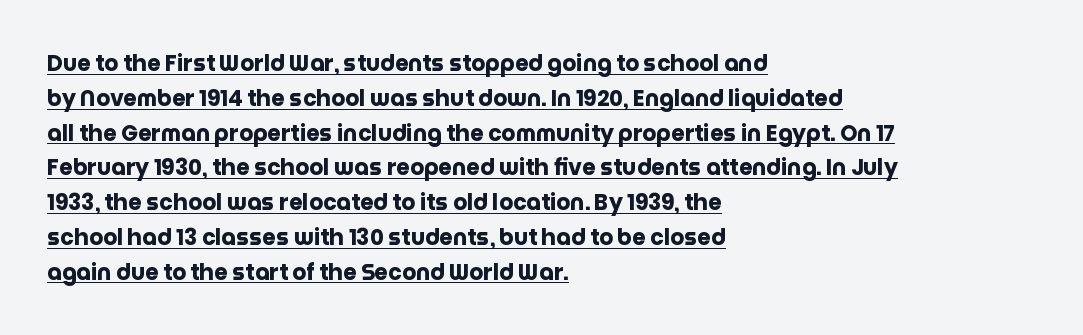
The lines are quadded left. Thick stems and heavy bowls — unmistakably bold. Between one letter and the next there's only the usual sliver of space. Looks like someone drew a line under every word here. Horizontal bands of white between lines are of average thickness.
